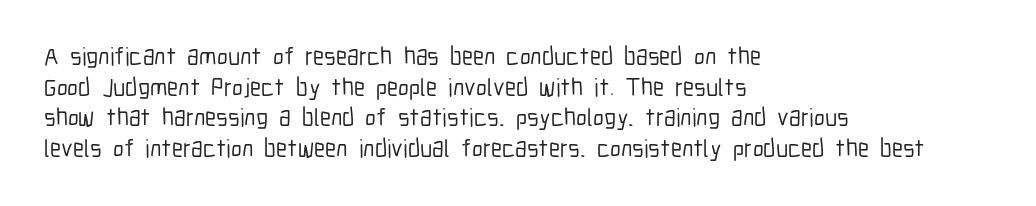
{"italic": "no", "underline": "no", "align": "left", "line_spacing_ratio": 1.23, "letter_spacing": "normal", "letter_spacing_em": 0.0, "glyph_px": 25}
